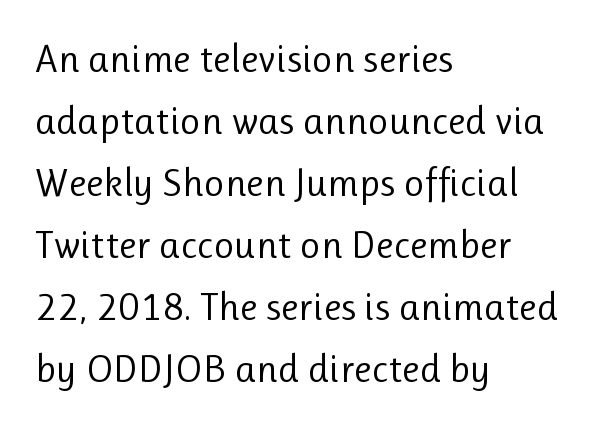
The image shows 40 px regular-weight sans-serif type, upright; set left-aligned, normal line spacing (1.55x), normal letter spacing, not underlined; low stroke contrast and a medium x-height.
